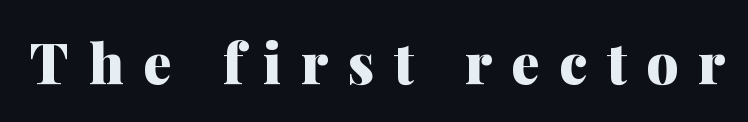
The letters advance in unequal steps, a hallmark of proportional type. Bare-footed words on every line. Small tapered or slab feet sit at the stroke ends, so this counts as serif. Style check: upright.
